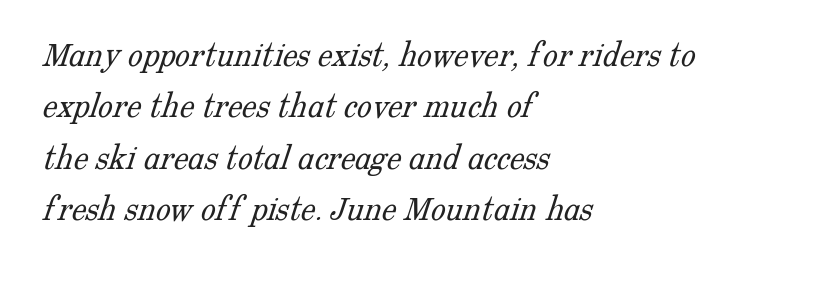
{"serif": "yes", "bold": "no", "weight": "light", "width": "normal", "stroke_contrast": "low", "x_height": "medium", "monospaced": "no", "underline": "no", "align": "left", "line_spacing": "normal", "line_spacing_ratio": 1.39, "letter_spacing": "normal", "letter_spacing_em": 0.0, "glyph_px": 37}
